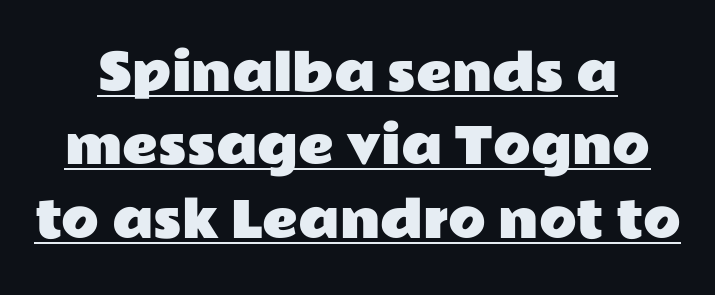
The letters sit at their default tracking, neither squeezed nor spread. The passage shown is typed in a proportional face where columns would drift. The lettering holds an erect, upright posture throughout. Regarding serifs, this sample does without them. Summary of vertical rhythm: regular, with standard interline spacing.
